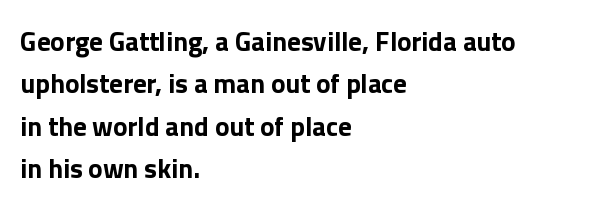
{"italic": "no", "bold": "yes", "underline": "no", "align": "left", "line_spacing": "normal", "line_spacing_ratio": 1.57, "letter_spacing": "normal", "letter_spacing_em": 0.0, "glyph_px": 27}
